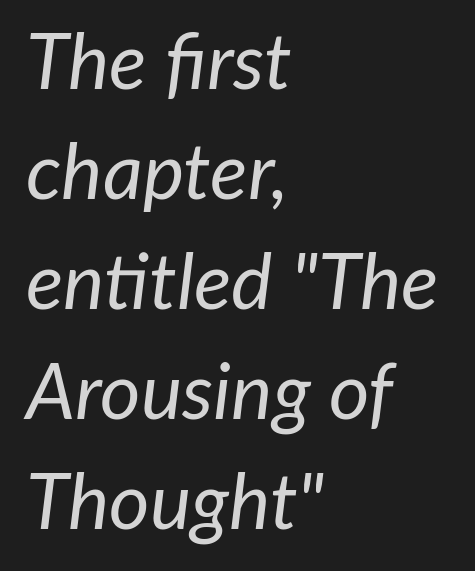
{"italic": "yes", "lean": "right", "slant_degrees": 7, "bold": "no", "weight": "regular", "width": "normal", "stroke_contrast": "low", "x_height": "medium", "monospaced": "no", "underline": "no", "align": "left", "line_spacing": "normal", "line_spacing_ratio": 1.41, "letter_spacing": "normal", "letter_spacing_em": 0.0, "glyph_px": 78}
